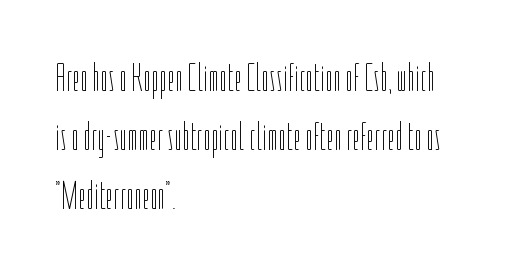
The passage shown is typed in a proportional face where columns would drift. Where is the straight margin? On the left. Glance below the letters and you will spot only blank space. Notice how descenders clear the ascenders below comfortably — that's standard leading.
